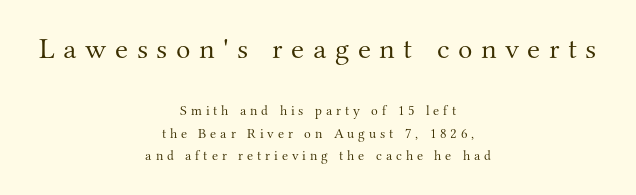
{"serif": "yes", "italic": "no", "bold": "no", "weight": "light", "width": "normal", "stroke_contrast": "medium", "x_height": "small", "monospaced": "no", "underline": "no", "align": "center", "line_spacing": "normal", "line_spacing_ratio": 1.58, "letter_spacing": "wide", "letter_spacing_em": 0.28, "larger_block": "first", "size_ratio": 2.14, "glyph_px": 30}
